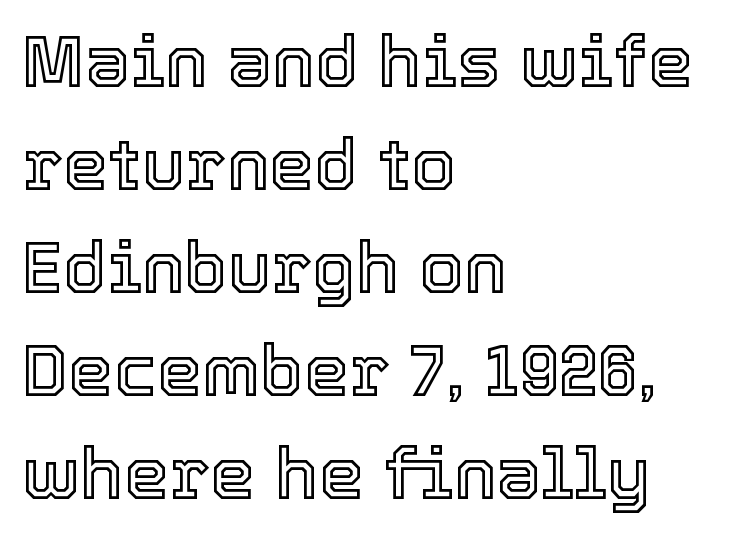
One-word summary of the alignment: left. Tracking value appears to be zero — textbook default spacing. Notice how the stems are strictly vertical — no italics here. The vertical gap from one line to the next is medium.
